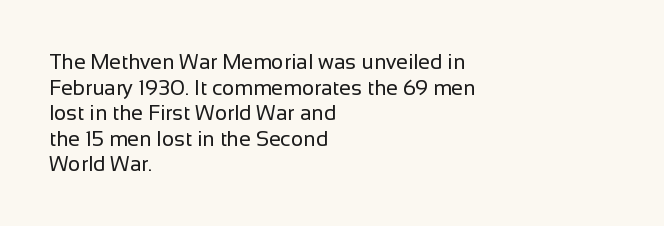
Does extra space separate the letters? No, they use regular spacing. The passage is arranged the way most books set body copy — flush left. The area under the type is left untouched. The face looks like a standard text weight, possibly lighter. Notice how the stems are strictly vertical — no italics here.
